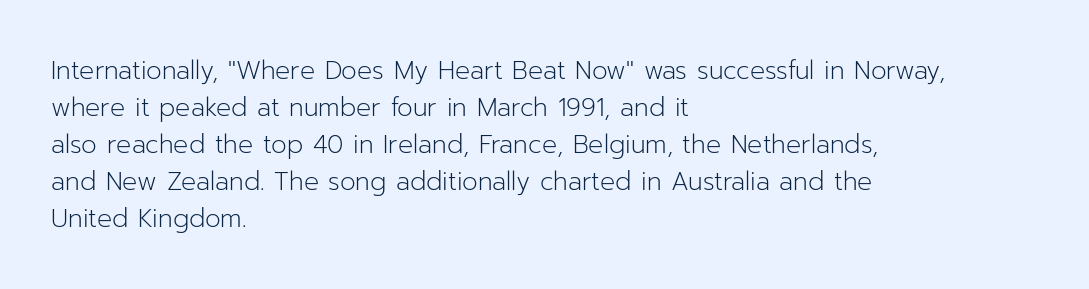
The image shows 25 px text type, upright; set left-aligned, normal line spacing (1.48x), normal letter spacing, not underlined.
